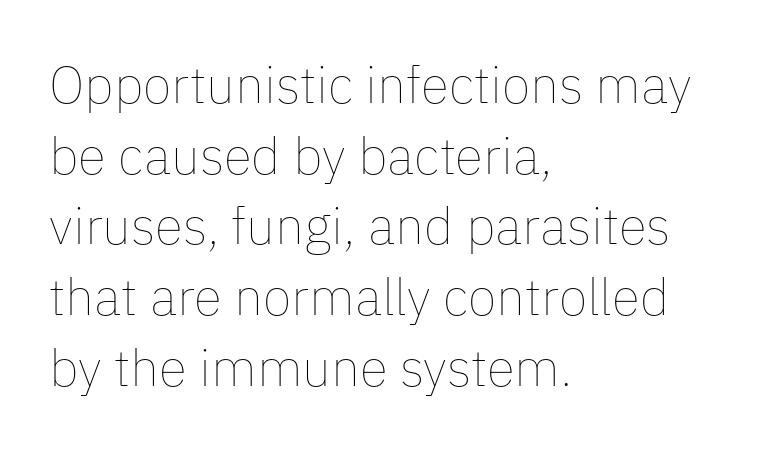
Q: Is the text bold? A: No.
Q: Is the text italic (slanted)? A: No, it is upright.
Q: Is the text underlined? A: No.
Q: How is the paragraph aligned? A: Left-aligned.
Q: Is the spacing between letters normal or unusually wide? A: Normal.
Q: Is the spacing between lines tight, normal or loose? A: Normal.
Q: Width (condensed, normal, or wide)? A: Normal.
Q: Stroke contrast? A: Low.
Q: x-height? A: Medium.
Q: Monospaced? A: No.
